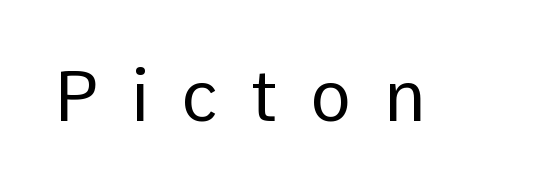
{"serif": "no", "italic": "no", "bold": "no", "weight": "regular", "width": "normal", "stroke_contrast": "low", "x_height": "medium", "monospaced": "no", "underline": "no", "letter_spacing": "wide", "letter_spacing_em": 0.46, "glyph_px": 70}
